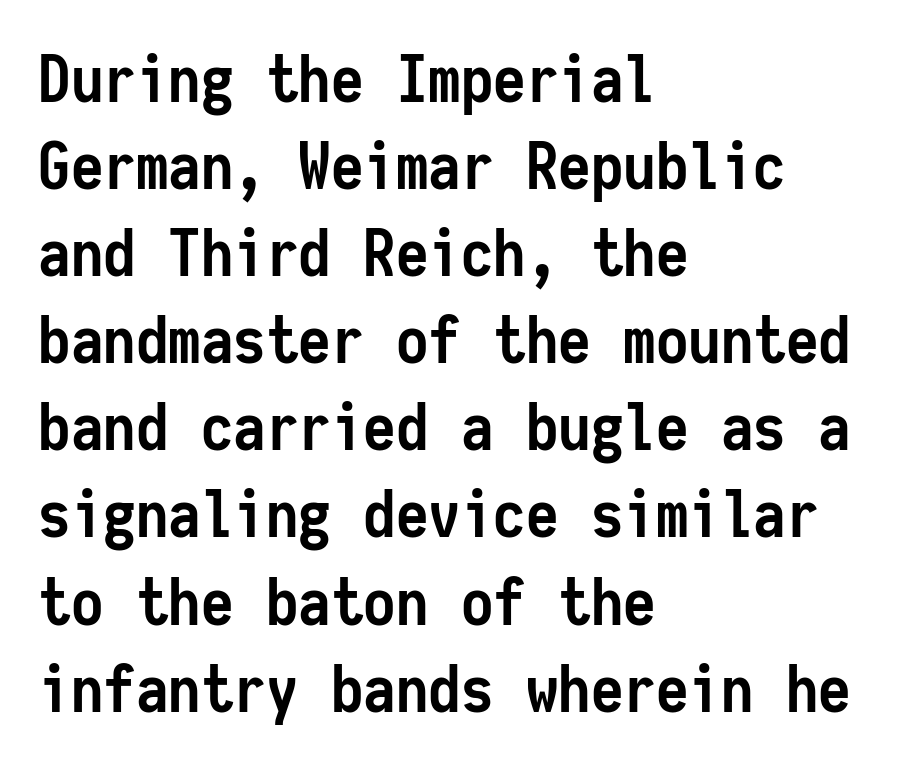
The font family rendered here belongs to the sans-serif group. Look at the tracking — it's just the regular setting, nothing added. Has an underline been added? It has not. Notice how the passage keeps a crisp vertical edge on the left only. The line-height multiplier appears to be the usual default.
